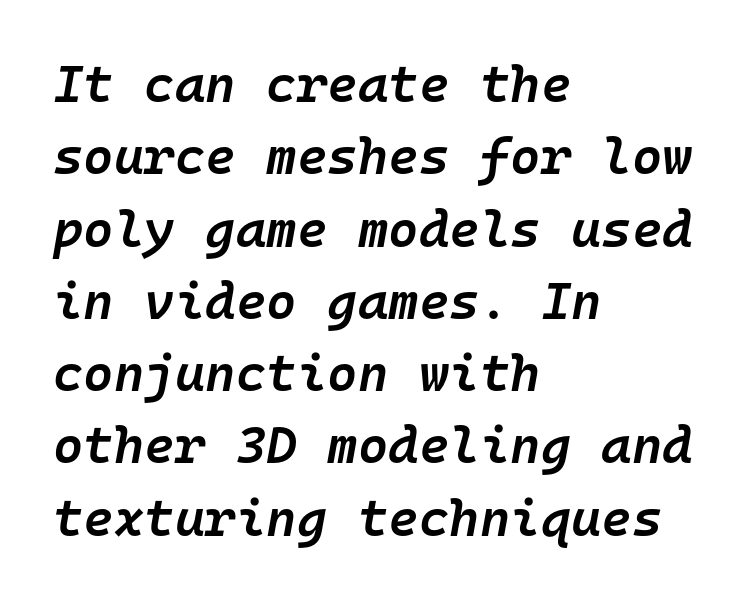
{"italic": "yes", "lean": "right", "slant_degrees": 10, "bold": "semi", "weight": "semibold", "width": "normal", "stroke_contrast": "low", "x_height": "medium", "monospaced": "yes", "underline": "no", "align": "left", "line_spacing": "normal", "line_spacing_ratio": 1.39, "letter_spacing": "normal", "letter_spacing_em": 0.0, "glyph_px": 52}
